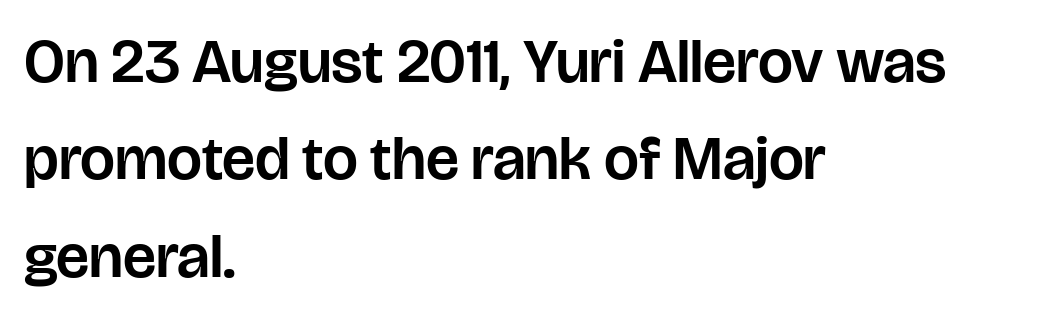
{"serif": "no", "italic": "no", "width": "normal", "stroke_contrast": "low", "x_height": "large", "monospaced": "no", "underline": "no", "align": "left", "line_spacing": "normal", "line_spacing_ratio": 1.57, "letter_spacing": "normal", "letter_spacing_em": 0.0, "glyph_px": 62}
